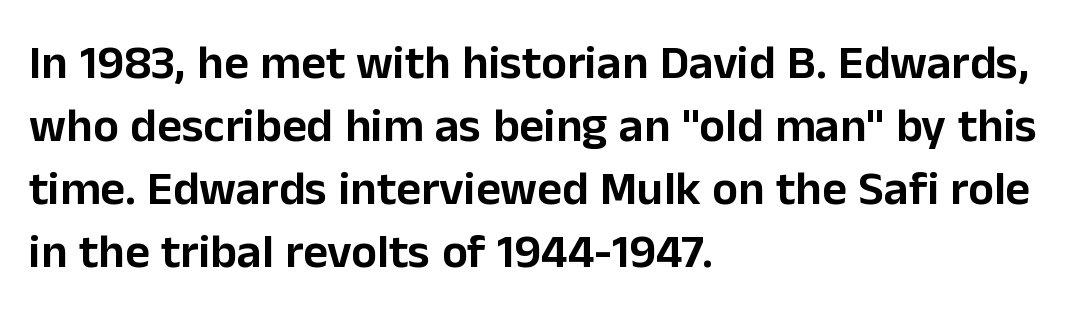
Q: Is the text italic (slanted)? A: No, it is upright.
Q: Is the typeface a serif or a sans-serif typeface? A: Sans-serif.
Q: Is the text underlined? A: No.
Q: How is the paragraph aligned? A: Left-aligned.
Q: Is the spacing between letters normal or unusually wide? A: Normal.
Q: Is the spacing between lines tight, normal or loose? A: Normal.
Q: Width (condensed, normal, or wide)? A: Normal.
Q: Stroke contrast? A: Low.
Q: x-height? A: Medium.
Q: Monospaced? A: No.
